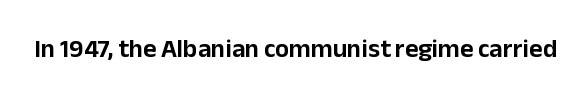
The image shows 26 px text type, upright; set normal letter spacing, not underlined.
